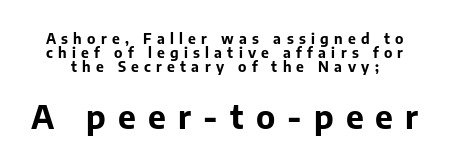
{"serif": "no", "italic": "no", "bold": "yes", "weight": "bold", "width": "normal", "stroke_contrast": "low", "x_height": "medium", "monospaced": "no", "underline": "no", "line_spacing": "tight", "line_spacing_ratio": 0.99, "letter_spacing": "wide", "letter_spacing_em": 0.38, "larger_block": "second", "size_ratio": 2.29, "glyph_px": 32}
